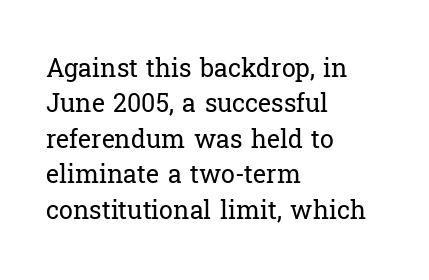
The image shows 25 px text type, upright; set left-aligned, normal line spacing (1.42x), normal letter spacing, not underlined.
